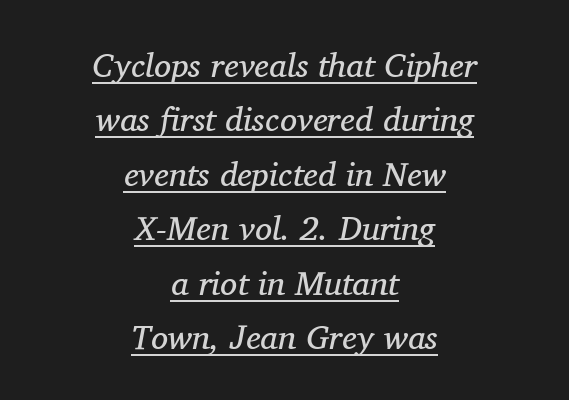
The image shows 34 px regular-weight serif type, italic (leaning right); set centered, normal line spacing (1.6x), normal letter spacing, underlined; medium stroke contrast and a medium x-height.
